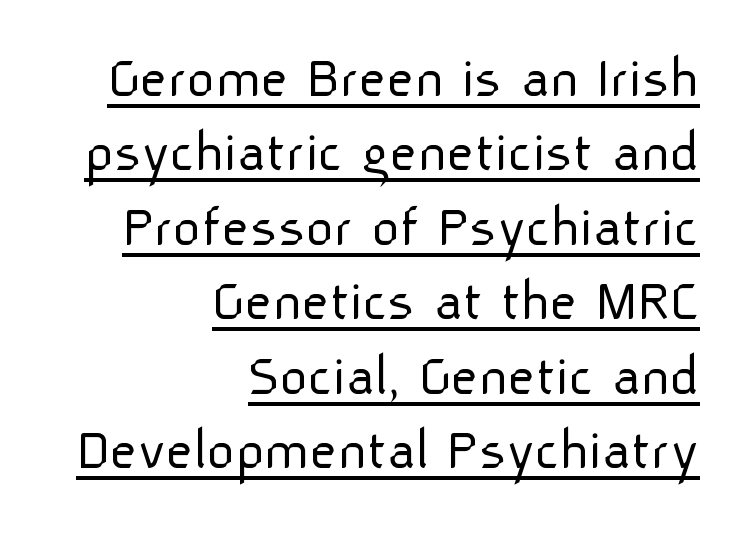
{"serif": "no", "italic": "no", "bold": "no", "weight": "light", "width": "normal", "stroke_contrast": "low", "x_height": "medium", "monospaced": "no", "underline": "yes", "align": "right", "line_spacing_ratio": 1.24, "letter_spacing": "normal", "letter_spacing_em": 0.0, "glyph_px": 60}
